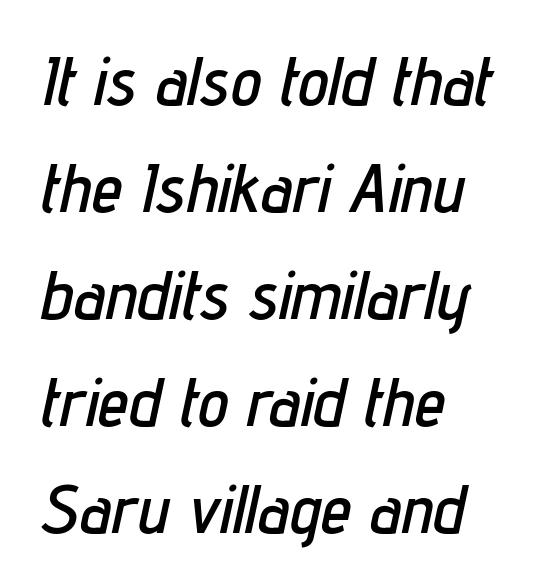
Q: Is the text italic (slanted)? A: Yes, it leans right by about 12 degrees.
Q: Is the text underlined? A: No.
Q: How is the paragraph aligned? A: Left-aligned.
Q: Is the spacing between letters normal or unusually wide? A: Normal.
Q: Is the spacing between lines tight, normal or loose? A: Normal.
Q: Width (condensed, normal, or wide)? A: Condensed.
Q: Stroke contrast? A: Low.
Q: x-height? A: Medium.
Q: Monospaced? A: No.
